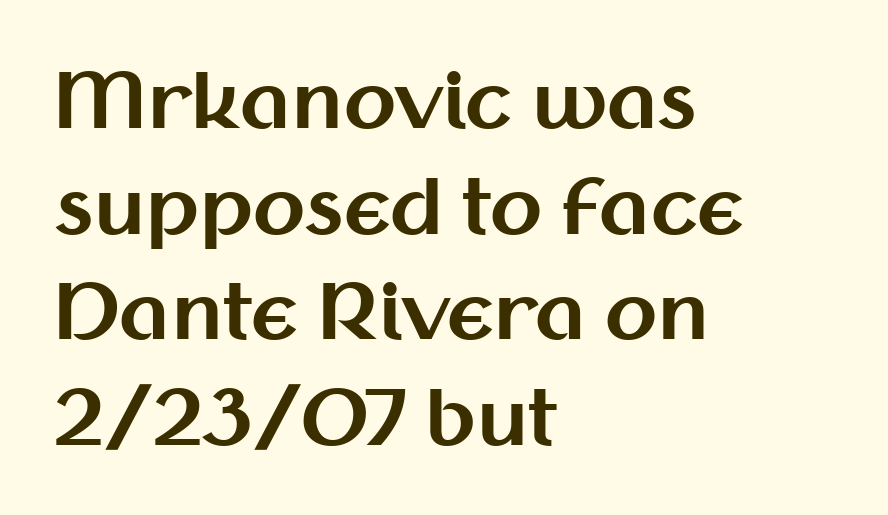
Q: Is the text bold? A: Yes.
Q: Is the text italic (slanted)? A: No, it is upright.
Q: Is the typeface a serif or a sans-serif typeface? A: Sans-serif.
Q: Is the text underlined? A: No.
Q: How is the paragraph aligned? A: Left-aligned.
Q: Is the spacing between letters normal or unusually wide? A: Normal.
Q: Is the spacing between lines tight, normal or loose? A: Normal.
Q: Width (condensed, normal, or wide)? A: Normal.
Q: Stroke contrast? A: Medium.
Q: x-height? A: Medium.
Q: Monospaced? A: No.
